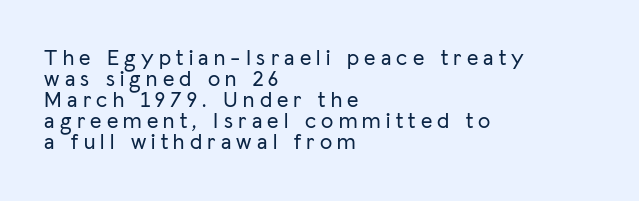
{"italic": "no", "underline": "no", "align": "left", "line_spacing": "tight", "line_spacing_ratio": 0.96, "letter_spacing": "wide", "letter_spacing_em": 0.24, "glyph_px": 22}
